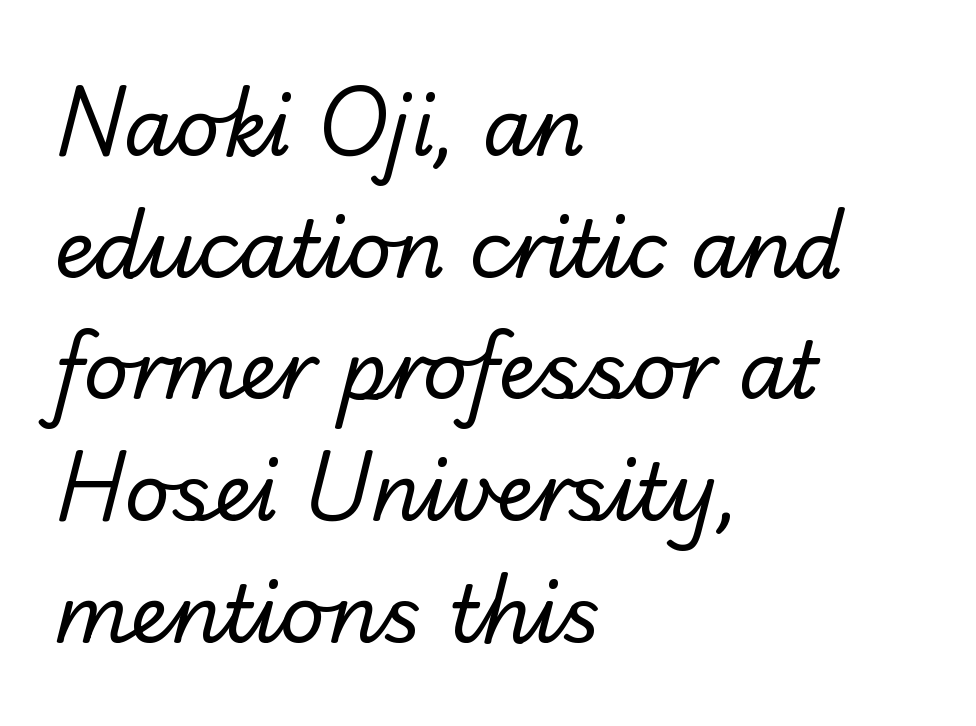
Casual observation: everything's shoved over to the left. Note the varied advance widths — an 'i' is clearly narrower than an 'm'. Look at the tracking — it's just the regular setting, nothing added. One glance says typical: line gaps are just what's usual. Heft: none added — not bold. The zone under the glyphs is completely vacant.
